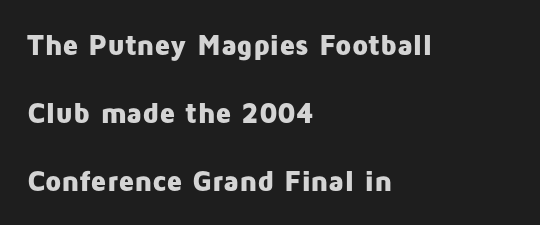
The face used here is proportionally spaced, like ordinary book or web type. Underlining? Definitely not there. When letters stand straight like this, we call the style roman or upright. Casual observation: everything's shoved over to the left. Whoever set this chose breathing room over compactness in the vertical rhythm.
